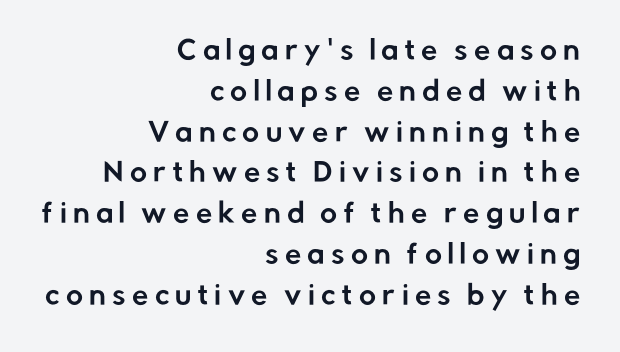
The horizontal fit of the characters is loose and conspicuously gappy. The words here are not underlined. Right-aligned paragraph, ragged on the left. Regular leading. If you drew a line through each stem, it would be perfectly vertical.
